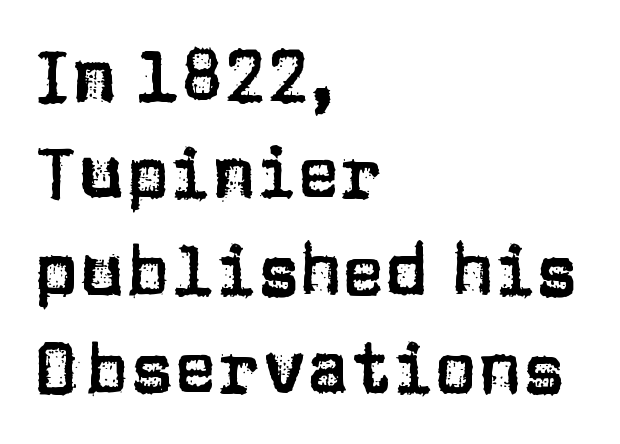
Q: Is the text italic (slanted)? A: No, it is upright.
Q: Is the typeface a serif or a sans-serif typeface? A: Sans-serif.
Q: Is the text underlined? A: No.
Q: How is the paragraph aligned? A: Left-aligned.
Q: Is the spacing between letters normal or unusually wide? A: Normal.
Q: Is the spacing between lines tight, normal or loose? A: Normal.
Q: Width (condensed, normal, or wide)? A: Normal.
Q: Stroke contrast? A: Low.
Q: x-height? A: Large.
Q: Monospaced? A: No.
